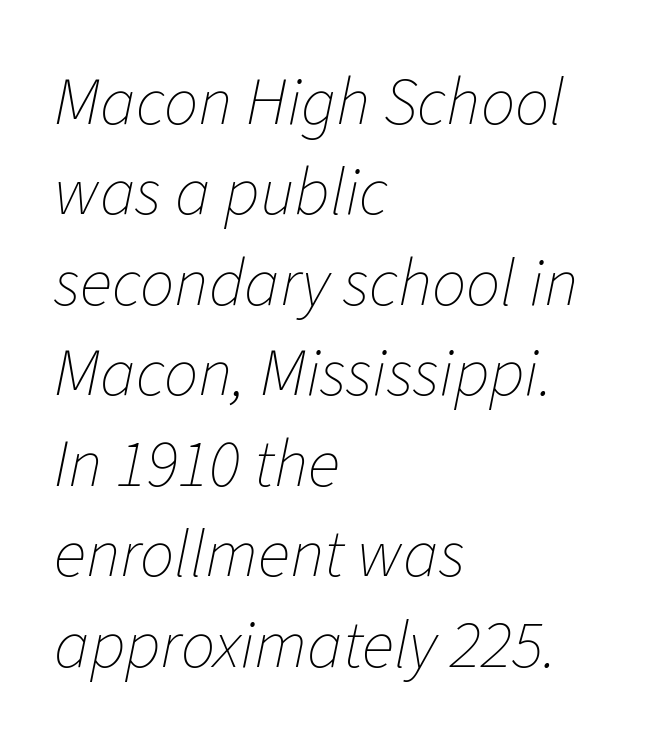
The image shows 68 px thin type, italic (leaning right); set left-aligned, normal line spacing (1.33x), normal letter spacing, not underlined; low stroke contrast and a medium x-height.
